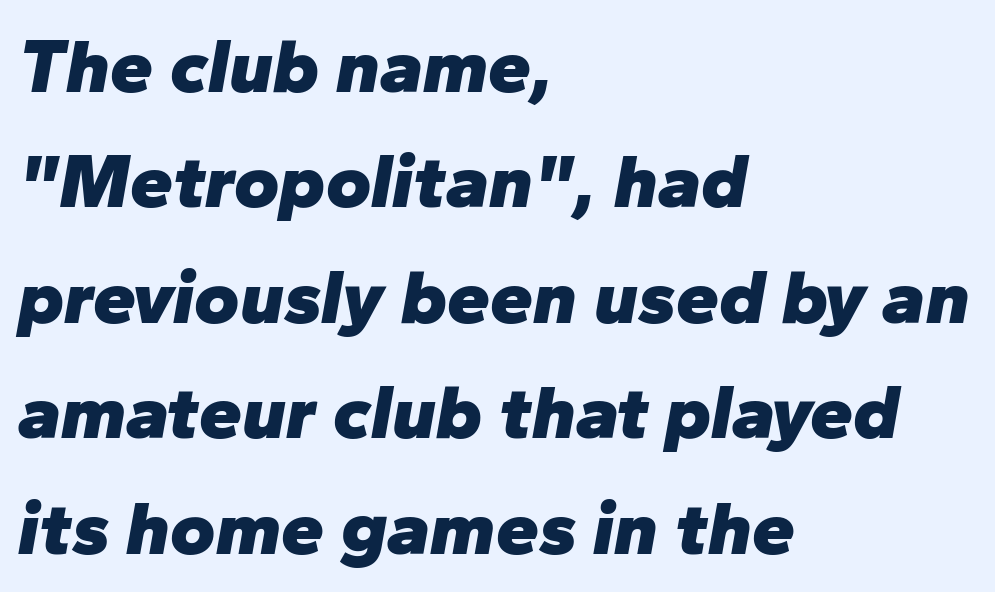
The image shows 77 px heavy type, italic (leaning right); set left-aligned, normal line spacing (1.5x), normal letter spacing, not underlined; low stroke contrast and a medium x-height.
